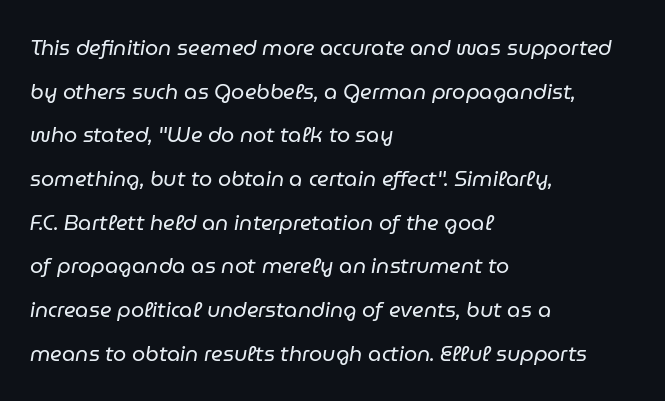
{"italic": "yes", "lean": "right", "slant_degrees": 9, "bold": "no", "underline": "no", "align": "left", "line_spacing": "loose", "line_spacing_ratio": 2.08, "letter_spacing": "normal", "letter_spacing_em": 0.0, "glyph_px": 21}
